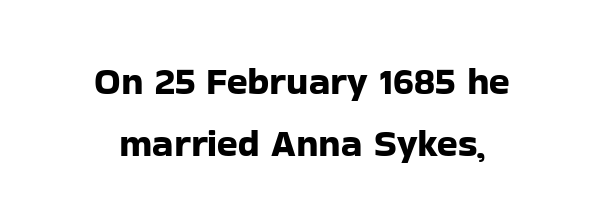
The image shows 38 px sans-serif type, upright; set centered, normal line spacing (1.63x), normal letter spacing, not underlined; low stroke contrast and a medium x-height.
